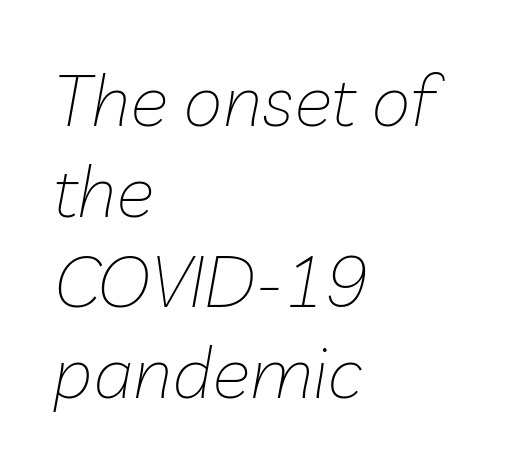
Q: Is the text bold? A: No.
Q: Is the text italic (slanted)? A: Yes, it leans right by about 10 degrees.
Q: Is the text underlined? A: No.
Q: How is the paragraph aligned? A: Left-aligned.
Q: Is the spacing between letters normal or unusually wide? A: Normal.
Q: Is the spacing between lines tight, normal or loose? A: Normal.
Q: Width (condensed, normal, or wide)? A: Normal.
Q: Stroke contrast? A: Low.
Q: x-height? A: Medium.
Q: Monospaced? A: No.
